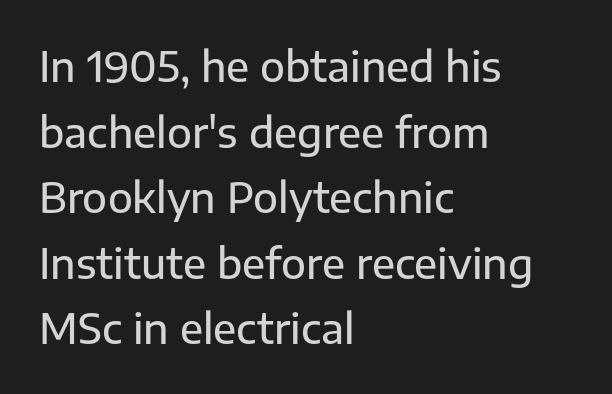
Is this a fixed-width face? No — the glyphs have proportional, varying widths. The specimen reads as upright at a glance. One-word summary of the alignment: left. Short note: letters normally spaced. Anything drawn beneath the words? Only blank space.
